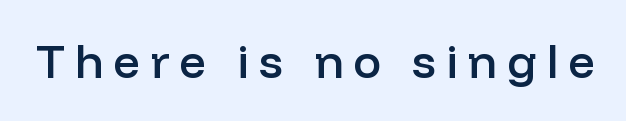
The image shows 47 px semibold sans-serif type, upright; set unusually wide letter spacing (+0.21 em), not underlined; low stroke contrast and a medium x-height.
